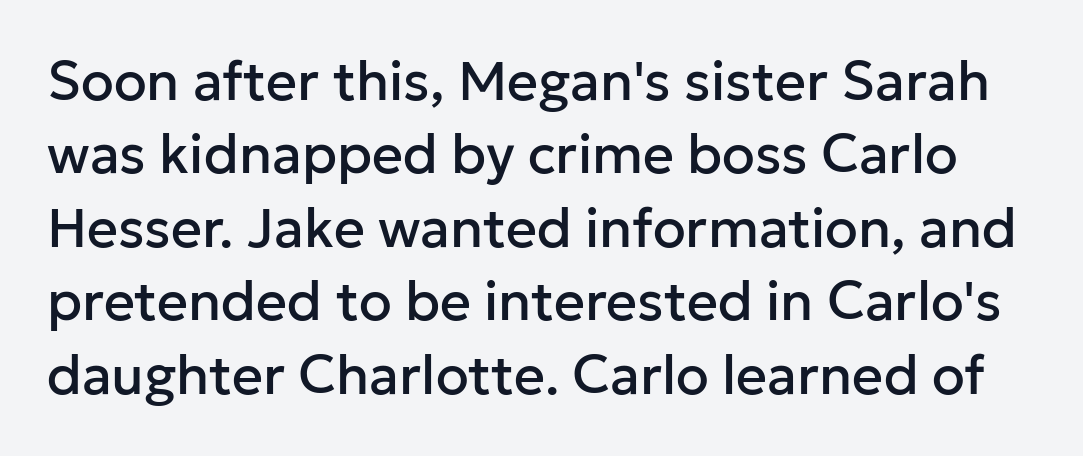
{"serif": "no", "italic": "no", "width": "normal", "stroke_contrast": "low", "x_height": "medium", "monospaced": "no", "underline": "no", "line_spacing": "normal", "line_spacing_ratio": 1.36, "letter_spacing": "normal", "letter_spacing_em": 0.0, "glyph_px": 54}
